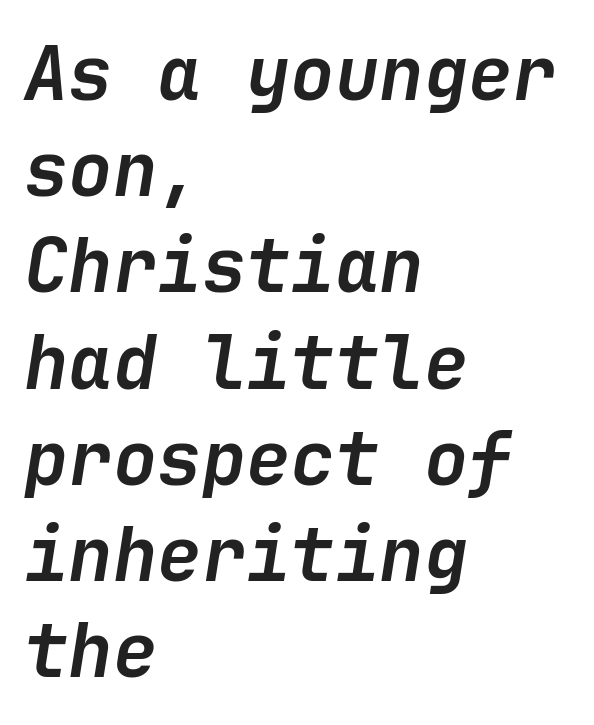
Tracking here is standard; glyphs follow each other at the usual distance. Has an underline been added? It has not. The face used here has a pronounced slope to its letters. The glyphs have the mass of a bold cut. Compared with typical paragraphs, the rows here are spaced about the same. Leftover space on each line is placed entirely after the last word.
